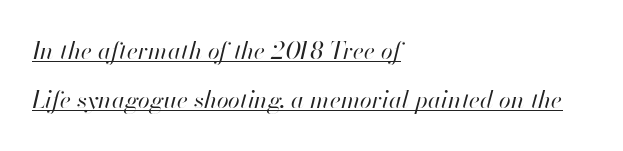
No heavy texture on the line: the type isn't bold. Short note: letters normally spaced. The rag falls on the right side of this text block. Beneath each row of characters lies a ruled line. If you drew a line through each stem, it would be angled.
